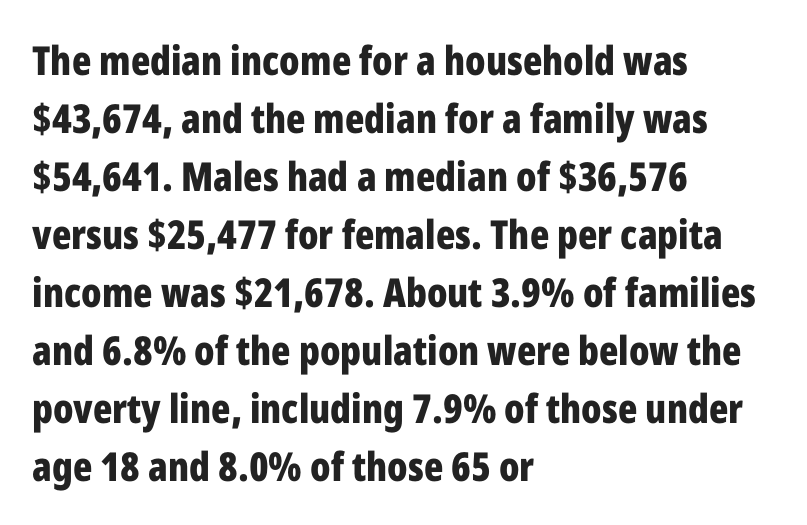
Q: Is the text bold? A: Yes.
Q: Is the text italic (slanted)? A: No, it is upright.
Q: Is the typeface a serif or a sans-serif typeface? A: Sans-serif.
Q: Is the text underlined? A: No.
Q: How is the paragraph aligned? A: Left-aligned.
Q: Is the spacing between letters normal or unusually wide? A: Normal.
Q: Is the spacing between lines tight, normal or loose? A: Normal.
Q: Width (condensed, normal, or wide)? A: Condensed.
Q: Stroke contrast? A: Low.
Q: x-height? A: Medium.
Q: Monospaced? A: No.
